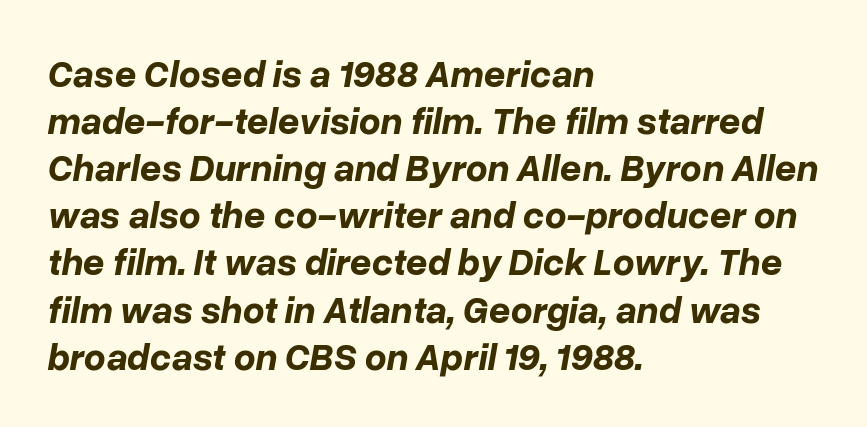
{"italic": "yes", "lean": "right", "slant_degrees": 10, "bold": "yes", "weight": "bold", "width": "normal", "stroke_contrast": "low", "x_height": "medium", "monospaced": "no", "underline": "no", "align": "left", "line_spacing_ratio": 1.24, "letter_spacing": "normal", "letter_spacing_em": 0.0, "glyph_px": 38}
